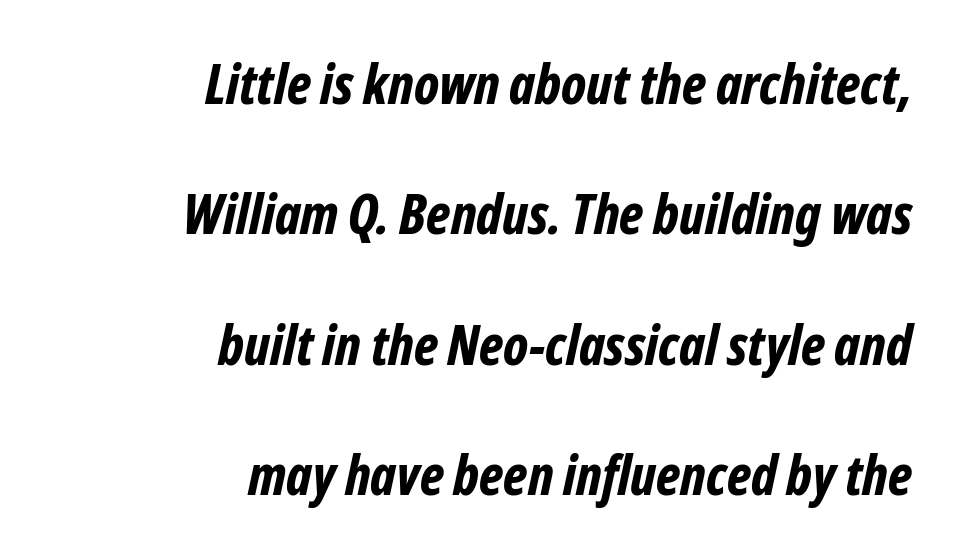
The image shows 55 px bold, condensed type, italic (leaning right); set right-aligned, loose line spacing (2.37x), normal letter spacing, not underlined; low stroke contrast and a medium x-height.
